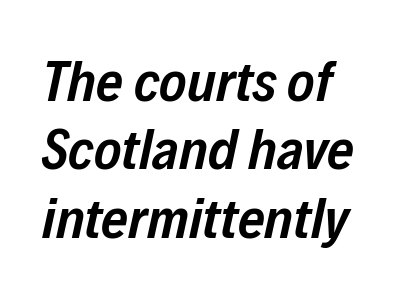
The space directly below the letters is spotless. Spacing verdict: proportional, widths tailored to each character. The horizontal fit of the characters is conventional and even. A semibold gives these letters moderate extra thickness, short of bold. Rendered with sloped, italic letterforms.
